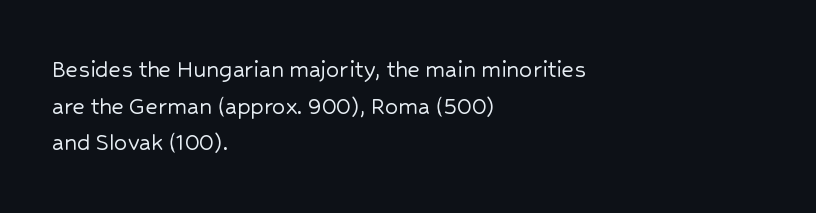
Here the glyphs are tracked normally, forming tight word shapes. Upright lettering throughout. Underline: absent. The lines are quadded left.
